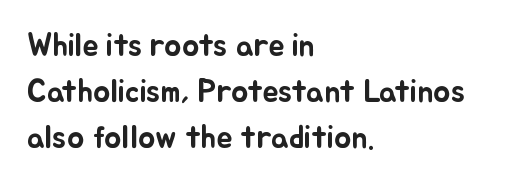
Compared with typical paragraphs, the rows here are spaced about the same. Proportional: the letters do not fall into vertical columns. Leftover space on each line is placed entirely after the last word. Characters follow at the spacing the type designer built in. The letters stand straight up with perfectly vertical stems. The words here are not underlined.
